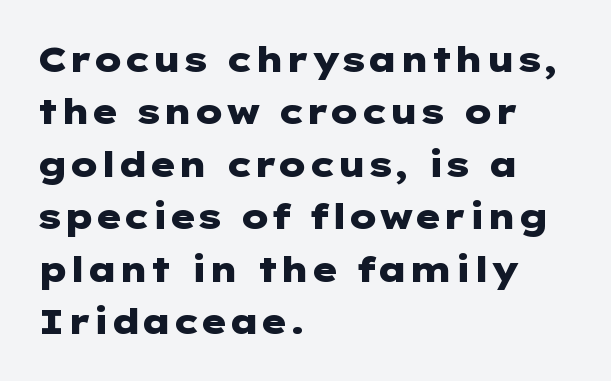
Each row of text sits above clean, open space. The lines sit at an ordinary, default distance from one another. Notice how the stems are strictly vertical — no italics here. The setting favours the left margin, as ordinary paragraphs usually do. Bold? Absolutely — the strokes are thick and heavy. The letters sit at their default tracking, neither squeezed nor spread.
